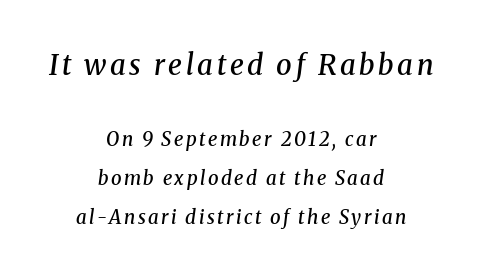
Each letter keeps its own natural width here, so spacing adapts to shape. Notice the strokes are somewhat thickened but not fully heavy: this is a semibold. Tall strokes in this sample are angled rather than plumb. If you measured baseline to baseline, you'd find a long distance. I'd call this a serif setting — the letters wear small feet.
